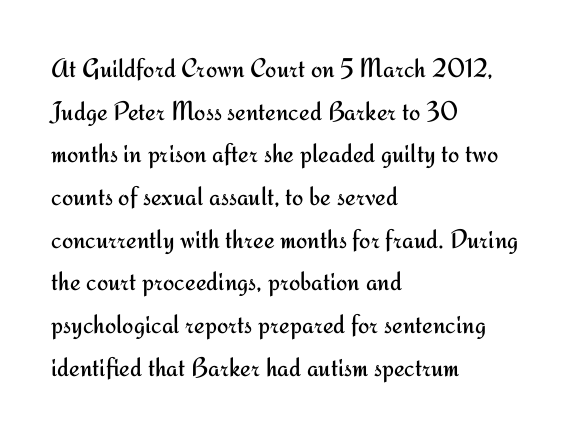
{"italic": "no", "bold": "no", "underline": "no", "align": "left", "line_spacing": "normal", "line_spacing_ratio": 1.58, "letter_spacing": "normal", "letter_spacing_em": 0.0, "glyph_px": 27}
